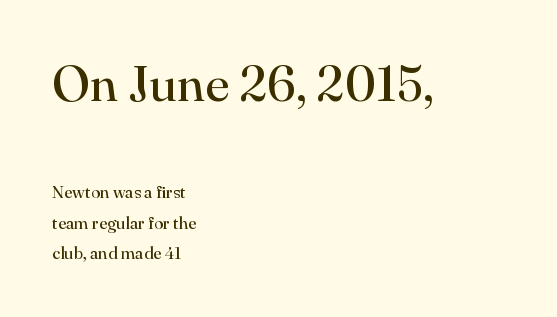
Q: Is the text bold? A: No.
Q: Is the text italic (slanted)? A: No, it is upright.
Q: Is the typeface a serif or a sans-serif typeface? A: Serif.
Q: Is the text underlined? A: No.
Q: How is the paragraph aligned? A: Left-aligned.
Q: Is the spacing between letters normal or unusually wide? A: Normal.
Q: Which block of text is set in a larger size, the first (top) or the second (bottom)? A: The first (top) one.
Q: Width (condensed, normal, or wide)? A: Normal.
Q: Stroke contrast? A: High.
Q: x-height? A: Small.
Q: Monospaced? A: No.
